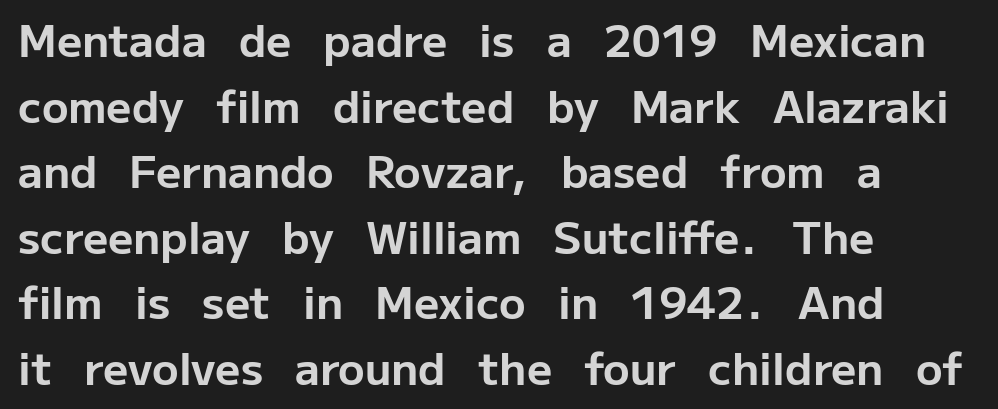
The image shows 44 px bold sans-serif type, upright; set left-aligned, normal line spacing (1.49x), normal letter spacing, not underlined; low stroke contrast and a medium x-height.
